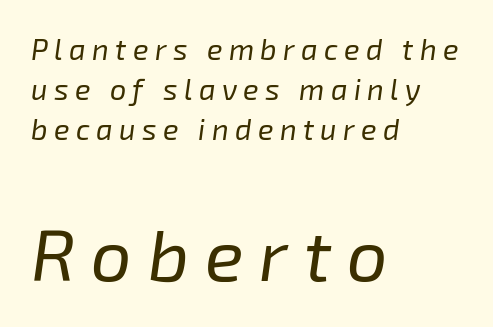
{"italic": "yes", "lean": "right", "slant_degrees": 8, "bold": "no", "weight": "regular", "width": "normal", "stroke_contrast": "low", "x_height": "medium", "monospaced": "no", "underline": "no", "align": "left", "line_spacing": "normal", "line_spacing_ratio": 1.38, "letter_spacing": "wide", "letter_spacing_em": 0.22, "larger_block": "second", "size_ratio": 2.48, "glyph_px": 72}
